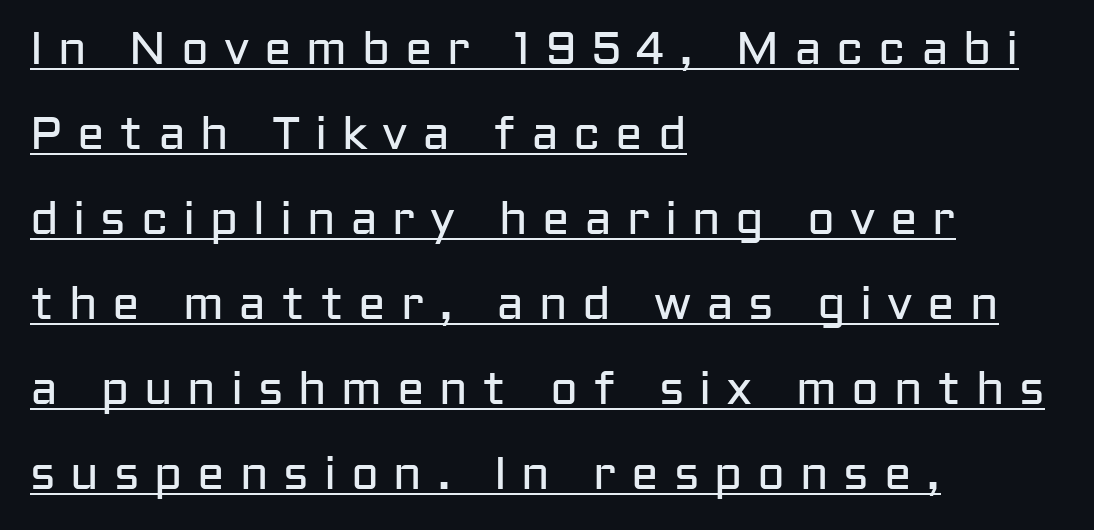
{"serif": "no", "italic": "no", "bold": "no", "weight": "regular", "width": "normal", "stroke_contrast": "low", "x_height": "medium", "monospaced": "no", "underline": "yes", "align": "left", "line_spacing_ratio": 1.85, "letter_spacing": "wide", "letter_spacing_em": 0.32, "glyph_px": 46}
